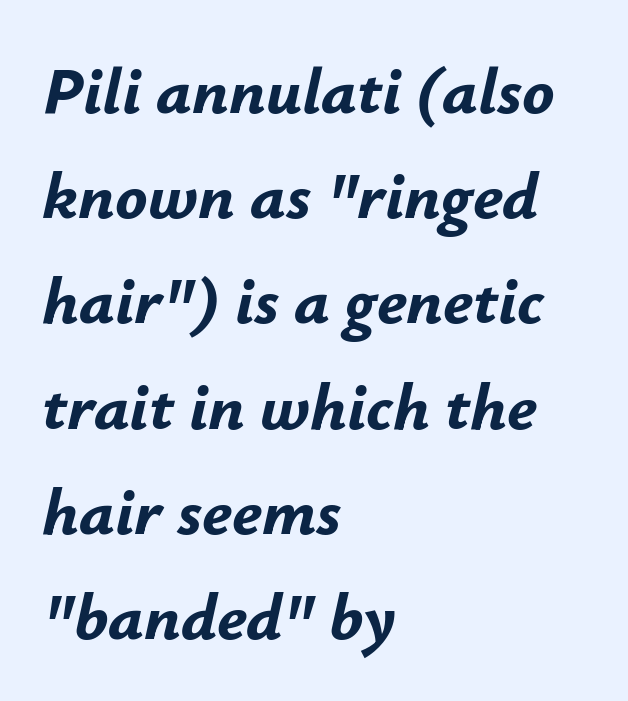
Q: Is the text bold? A: Yes.
Q: Is the text italic (slanted)? A: Yes, it leans right by about 12 degrees.
Q: Is the text underlined? A: No.
Q: How is the paragraph aligned? A: Left-aligned.
Q: Is the spacing between letters normal or unusually wide? A: Normal.
Q: Is the spacing between lines tight, normal or loose? A: Normal.
Q: Width (condensed, normal, or wide)? A: Normal.
Q: Stroke contrast? A: Low.
Q: x-height? A: Small.
Q: Monospaced? A: No.
